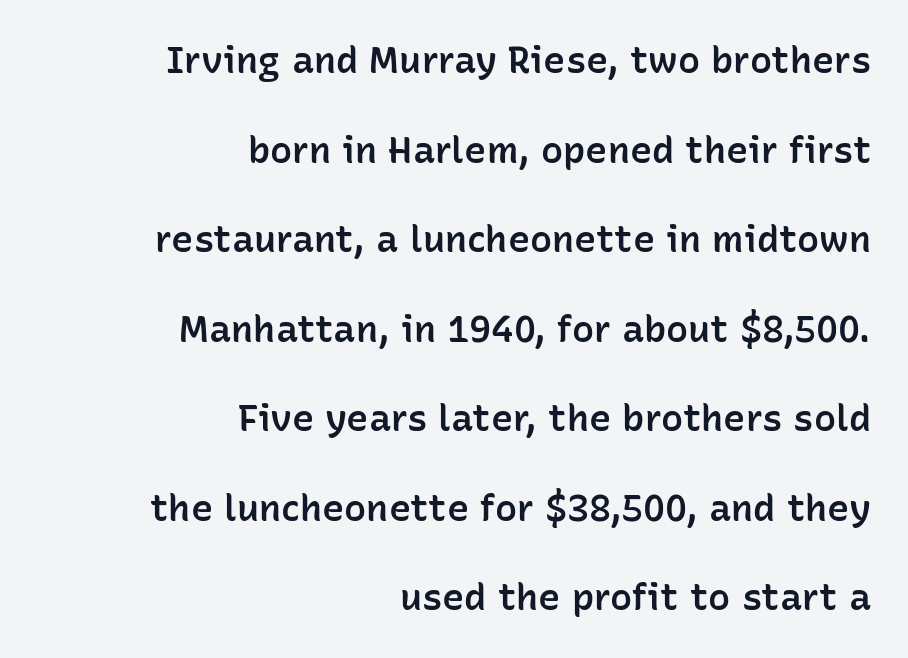
Q: Is the text bold? A: Semi-bold.
Q: Is the text italic (slanted)? A: No, it is upright.
Q: Is the typeface a serif or a sans-serif typeface? A: Sans-serif.
Q: Is the text underlined? A: No.
Q: How is the paragraph aligned? A: Right-aligned.
Q: Is the spacing between letters normal or unusually wide? A: Normal.
Q: Is the spacing between lines tight, normal or loose? A: Loose.
Q: Width (condensed, normal, or wide)? A: Normal.
Q: Stroke contrast? A: Low.
Q: x-height? A: Medium.
Q: Monospaced? A: No.
